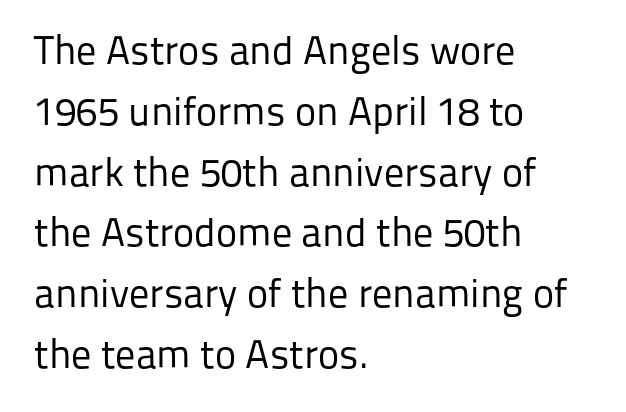
Any mark beneath the type? The region is blank. Weight: regular or lighter. Honestly, the letter spacing is just normal — you wouldn't notice it. The setting favours the left margin, as ordinary paragraphs usually do.
